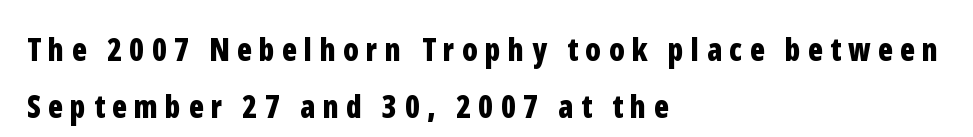
Q: Is the text bold? A: Yes.
Q: Is the text italic (slanted)? A: No, it is upright.
Q: Is the typeface a serif or a sans-serif typeface? A: Sans-serif.
Q: Is the text underlined? A: No.
Q: How is the paragraph aligned? A: Left-aligned.
Q: Is the spacing between letters normal or unusually wide? A: Unusually wide.
Q: Width (condensed, normal, or wide)? A: Condensed.
Q: Stroke contrast? A: Low.
Q: x-height? A: Medium.
Q: Monospaced? A: No.
